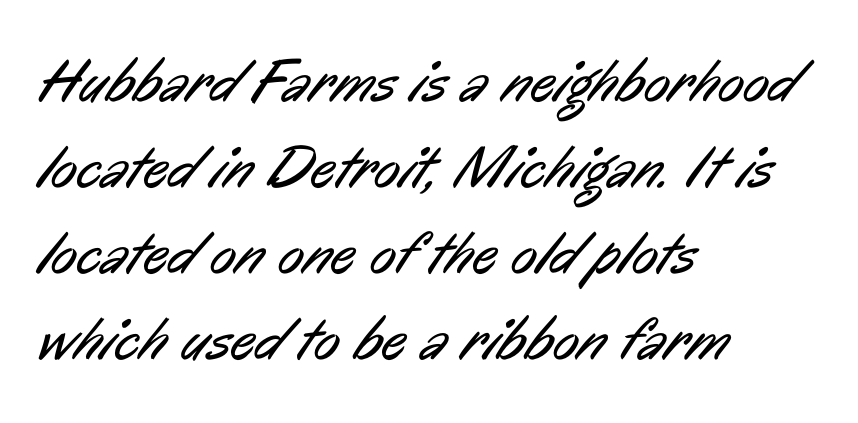
Q: Is the text bold? A: No.
Q: Is the typeface a serif or a sans-serif typeface? A: Sans-serif.
Q: Is the text underlined? A: No.
Q: How is the paragraph aligned? A: Left-aligned.
Q: Is the spacing between letters normal or unusually wide? A: Normal.
Q: Is the spacing between lines tight, normal or loose? A: Normal.
Q: Width (condensed, normal, or wide)? A: Condensed.
Q: Stroke contrast? A: Low.
Q: x-height? A: Medium.
Q: Monospaced? A: No.
